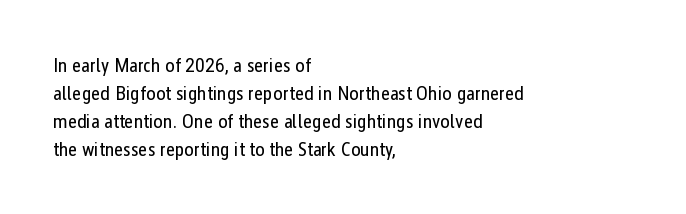
The image shows 20 px text type, upright; set left-aligned, normal line spacing (1.4x), normal letter spacing, not underlined.
